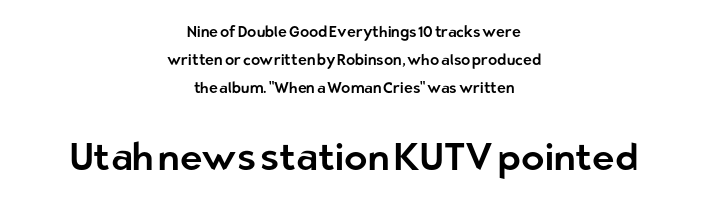
Between one letter and the next there's only the usual sliver of space. These lines are rendered in a variable-pitch font. No word sits above an underline. Regarding serifs, this sample does without them.
